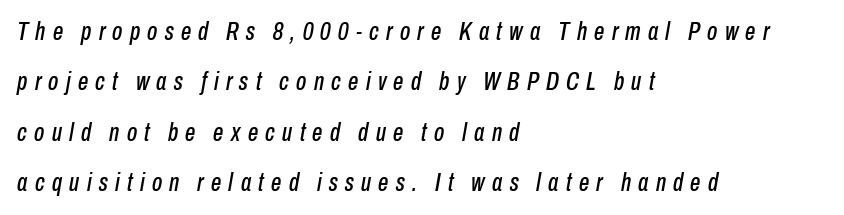
Q: Is the text italic (slanted)? A: Yes, it leans right by about 10 degrees.
Q: Is the text underlined? A: No.
Q: How is the paragraph aligned? A: Left-aligned.
Q: Is the spacing between letters normal or unusually wide? A: Unusually wide.
Q: Is the spacing between lines tight, normal or loose? A: Loose.
